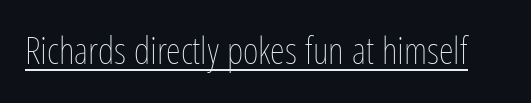
{"italic": "no", "bold": "no", "weight": "thin", "width": "condensed", "stroke_contrast": "low", "x_height": "medium", "monospaced": "no", "underline": "yes", "letter_spacing": "normal", "letter_spacing_em": 0.0, "glyph_px": 38}
